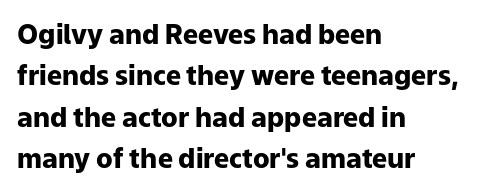
This block has exactly the height ordinary leading produces. The letterforms sit shoulder to shoulder at normal distance. On the weight axis this lands at bold, roughly 700. Line beginnings align vertically; line endings do not. A roman cut, with each character standing at attention.
